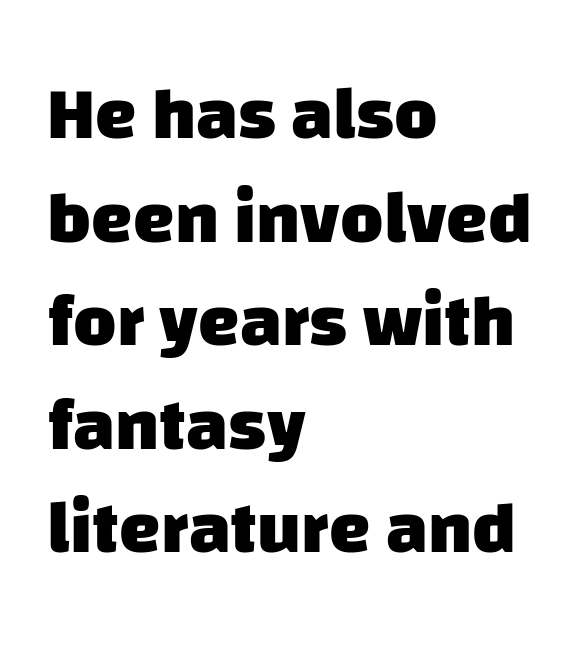
How are the letters spaced? Ordinarily, with no added tracking. Each letter's strokes conclude bluntly, with no projecting serifs. Every row of glyphs begins at an identical x-position on the left. The words here are not underlined.
